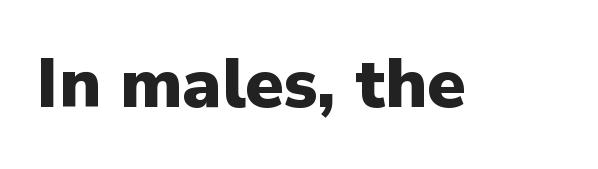
Tall strokes in this sample are plumb rather than angled. Does extra space separate the letters? No, they use regular spacing. The rendering uses natural spacing where letterforms have individual widths. Any mark beneath the type? The region is blank.
